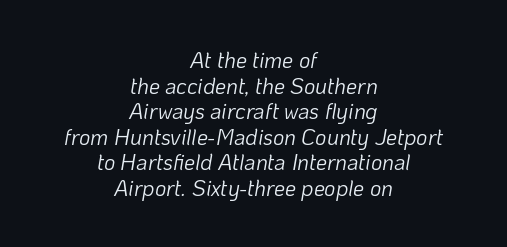
The image shows 22 px text type, italic (leaning right); set centered, line spacing 1.16x, normal letter spacing, not underlined.
